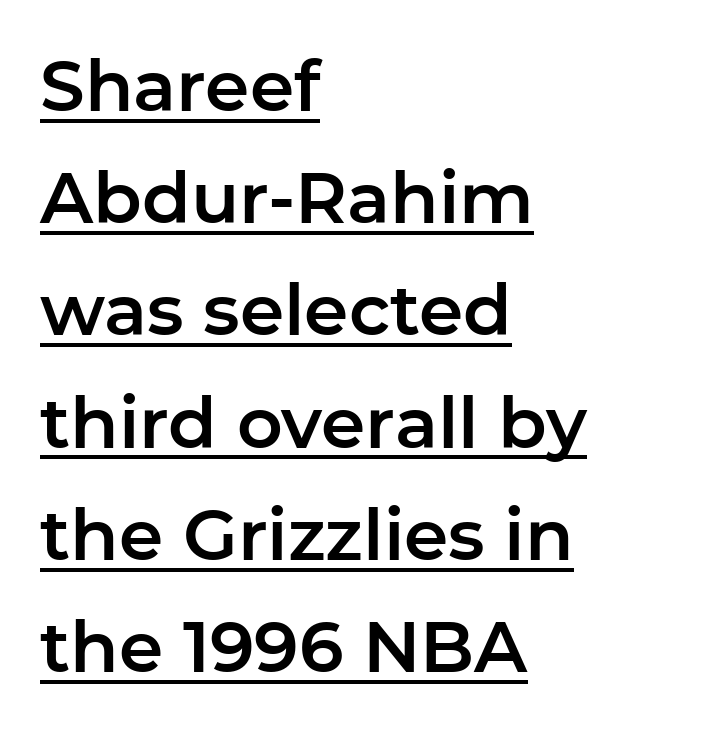
The image shows 71 px sans-serif type, upright; set left-aligned, normal line spacing (1.58x), normal letter spacing, underlined; low stroke contrast and a medium x-height.
